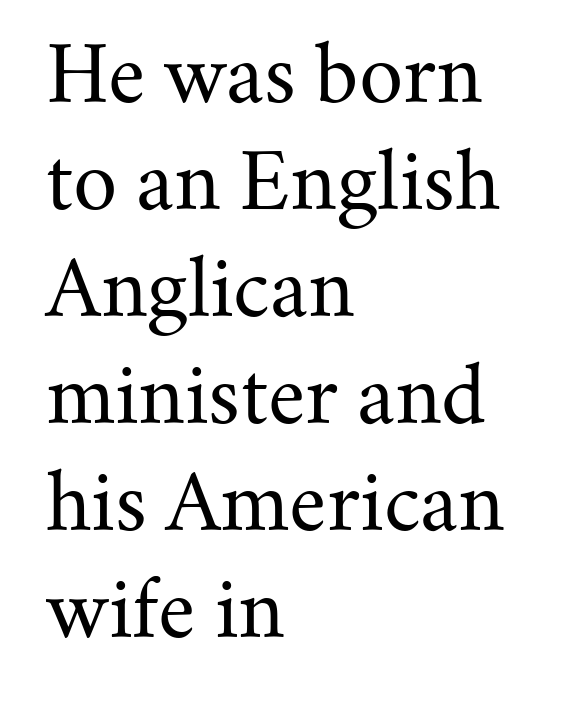
Q: Is the text bold? A: No.
Q: Is the text italic (slanted)? A: No, it is upright.
Q: Is the typeface a serif or a sans-serif typeface? A: Serif.
Q: Is the text underlined? A: No.
Q: How is the paragraph aligned? A: Left-aligned.
Q: Is the spacing between letters normal or unusually wide? A: Normal.
Q: Is the spacing between lines tight, normal or loose? A: Normal.
Q: Width (condensed, normal, or wide)? A: Normal.
Q: Stroke contrast? A: Medium.
Q: x-height? A: Small.
Q: Monospaced? A: No.
